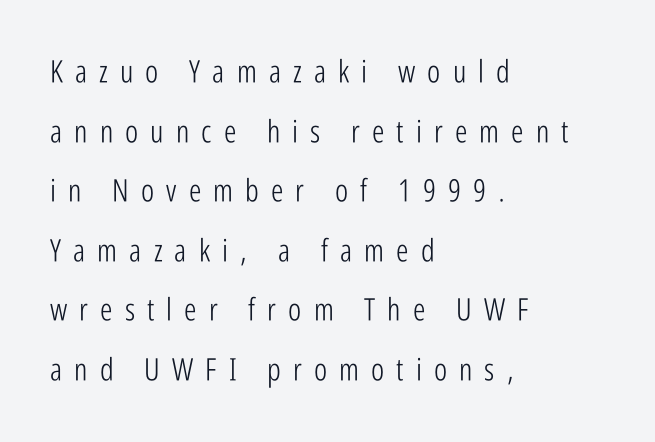
The image shows 31 px light, condensed sans-serif type, upright; set left-aligned, loose line spacing (1.92x), unusually wide letter spacing (+0.39 em), not underlined; low stroke contrast and a medium x-height.
